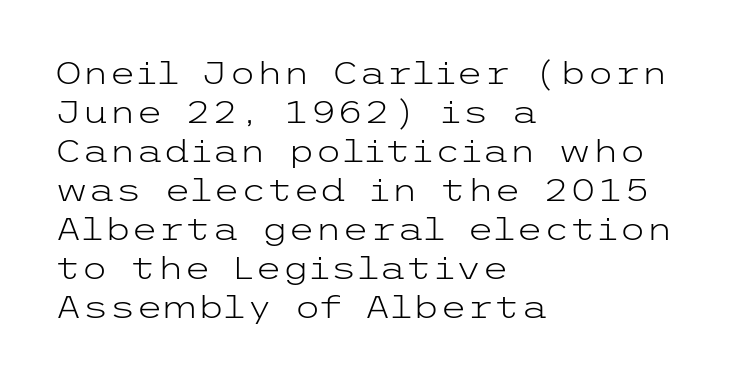
{"serif": "no", "italic": "no", "bold": "no", "weight": "light", "width": "wide", "stroke_contrast": "low", "x_height": "medium", "underline": "no", "align": "left", "line_spacing": "normal", "line_spacing_ratio": 1.26, "letter_spacing": "normal", "letter_spacing_em": 0.0, "glyph_px": 31}
